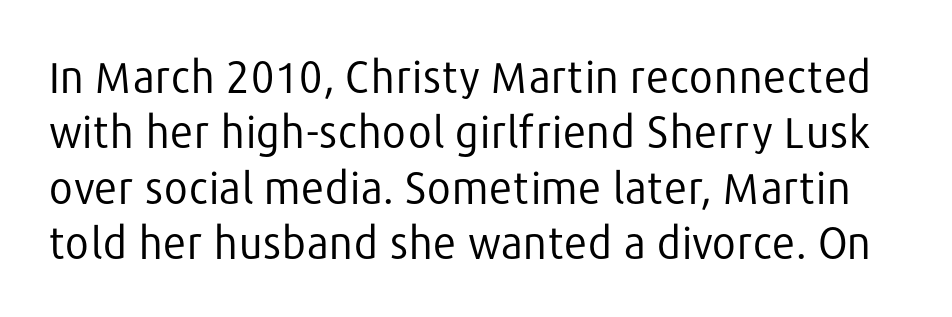
Q: Is the text bold? A: No.
Q: Is the text italic (slanted)? A: No, it is upright.
Q: Is the typeface a serif or a sans-serif typeface? A: Sans-serif.
Q: Is the text underlined? A: No.
Q: Is the spacing between letters normal or unusually wide? A: Normal.
Q: Is the spacing between lines tight, normal or loose? A: Normal.
Q: Width (condensed, normal, or wide)? A: Normal.
Q: Stroke contrast? A: Low.
Q: x-height? A: Medium.
Q: Monospaced? A: No.
